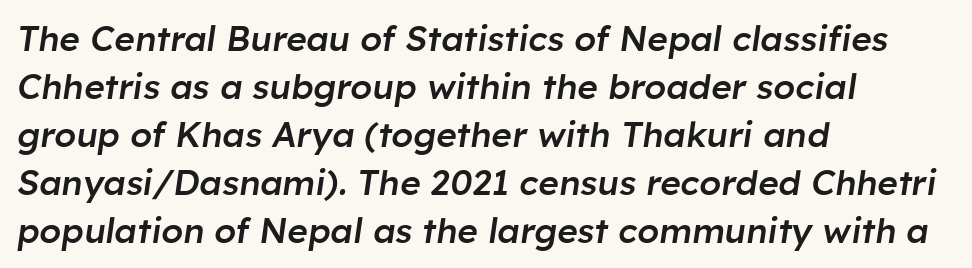
Q: Is the text bold? A: Semi-bold.
Q: Is the text italic (slanted)? A: Yes, it leans right by about 8 degrees.
Q: Is the text underlined? A: No.
Q: How is the paragraph aligned? A: Left-aligned.
Q: Is the spacing between letters normal or unusually wide? A: Normal.
Q: Is the spacing between lines tight, normal or loose? A: Normal.
Q: Width (condensed, normal, or wide)? A: Normal.
Q: Stroke contrast? A: Low.
Q: x-height? A: Medium.
Q: Monospaced? A: No.
